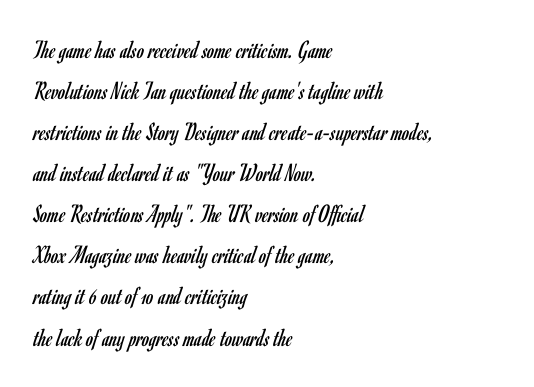
{"bold": "no", "underline": "no", "align": "left", "line_spacing": "normal", "line_spacing_ratio": 1.58, "letter_spacing": "normal", "letter_spacing_em": 0.0, "glyph_px": 26}
